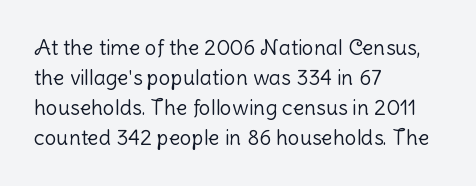
{"italic": "no", "bold": "no", "underline": "no", "align": "left", "line_spacing": "normal", "line_spacing_ratio": 1.43, "letter_spacing": "normal", "letter_spacing_em": 0.0, "glyph_px": 21}
